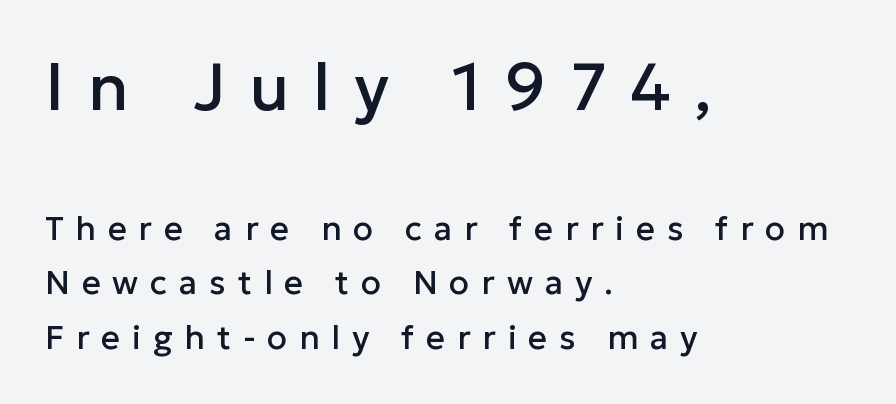
The rendering uses natural spacing where letterforms have individual widths. This layout puts the oversized block above and the modest block below. Evenly set lines give the paragraph a standard silhouette. Honestly, the letter spacing is so wide it's the main thing you notice. Leftover space on each line is placed entirely after the last word. Descenders hang freely into open space.
